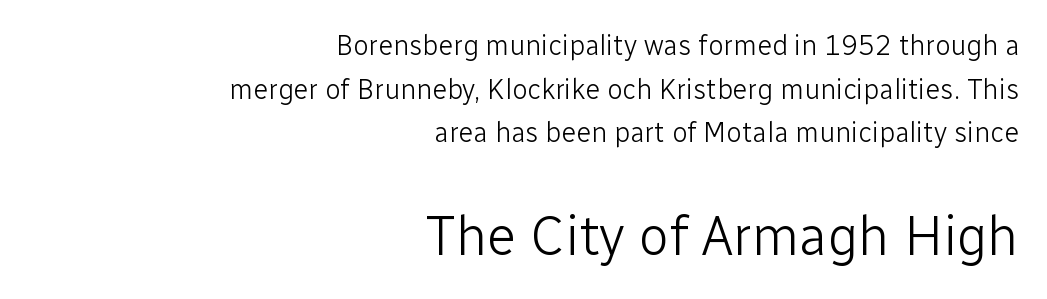
The image shows 55 px light sans-serif type, upright; set right-aligned, normal line spacing (1.56x), normal letter spacing, not underlined; the second (bottom) block is 1.96x larger; low stroke contrast and a medium x-height.
